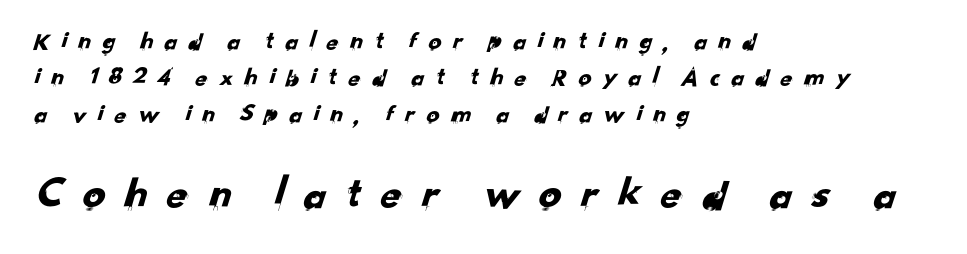
{"serif": "no", "width": "normal", "stroke_contrast": "low", "x_height": "small", "monospaced": "no", "underline": "no", "align": "left", "line_spacing": "normal", "line_spacing_ratio": 1.4, "letter_spacing": "wide", "letter_spacing_em": 0.36, "larger_block": "second", "size_ratio": 1.73, "glyph_px": 45}
